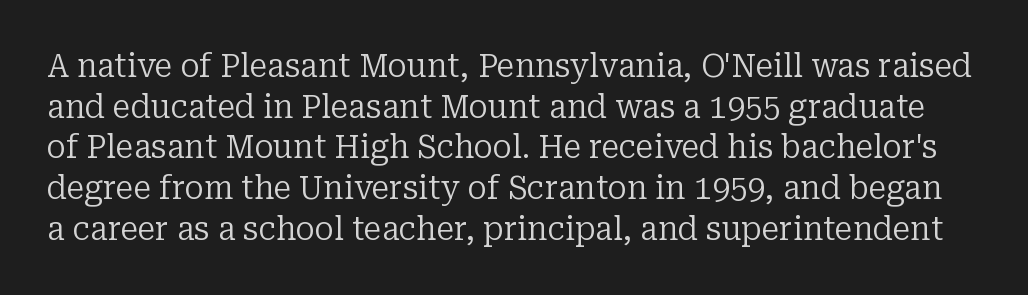
{"serif": "yes", "italic": "no", "bold": "no", "weight": "regular", "width": "normal", "stroke_contrast": "low", "x_height": "medium", "monospaced": "no", "underline": "no", "line_spacing": "normal", "line_spacing_ratio": 1.27, "letter_spacing": "normal", "letter_spacing_em": 0.0, "glyph_px": 32}
